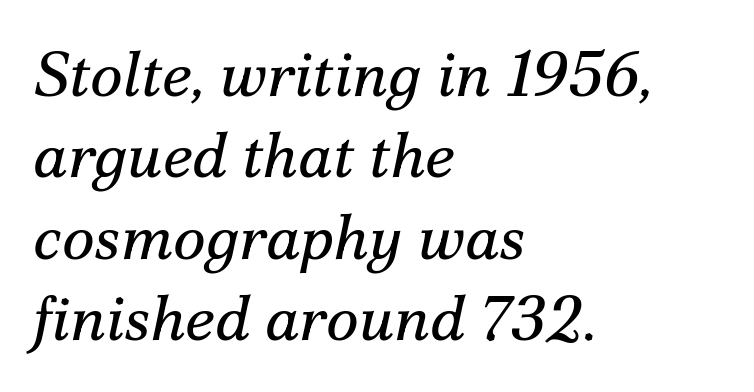
{"serif": "yes", "italic": "yes", "lean": "right", "slant_degrees": 12, "bold": "no", "weight": "regular", "width": "normal", "stroke_contrast": "medium", "x_height": "small", "monospaced": "no", "underline": "no", "align": "left", "line_spacing": "normal", "line_spacing_ratio": 1.29, "letter_spacing": "normal", "letter_spacing_em": 0.0, "glyph_px": 63}
